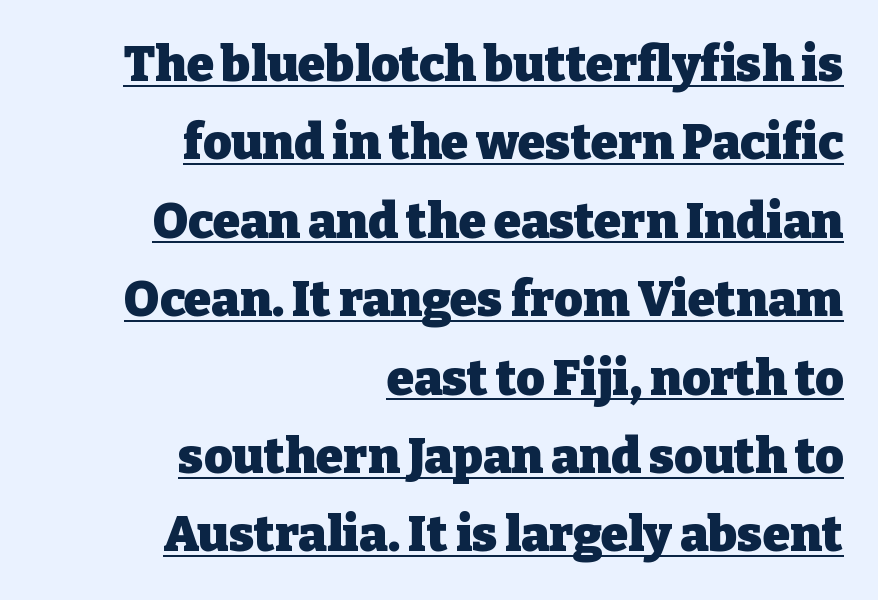
Short and long lines alike share a common ending point at right. These lines are rendered in a variable-pitch font. This rendering leaves character spacing at its baseline value. Does the type have serifs? Yes, each stem ends in a small foot.
